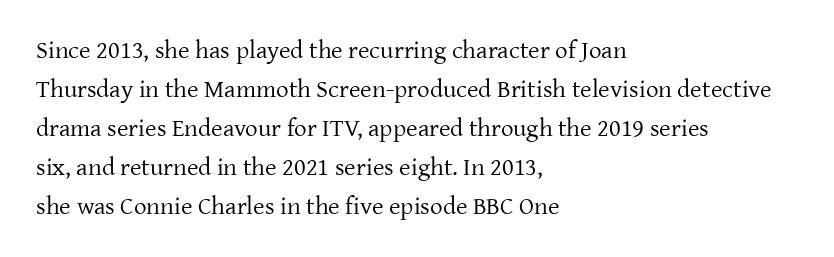
{"italic": "no", "bold": "no", "underline": "no", "align": "left", "line_spacing": "normal", "line_spacing_ratio": 1.56, "letter_spacing": "normal", "letter_spacing_em": 0.0, "glyph_px": 25}
